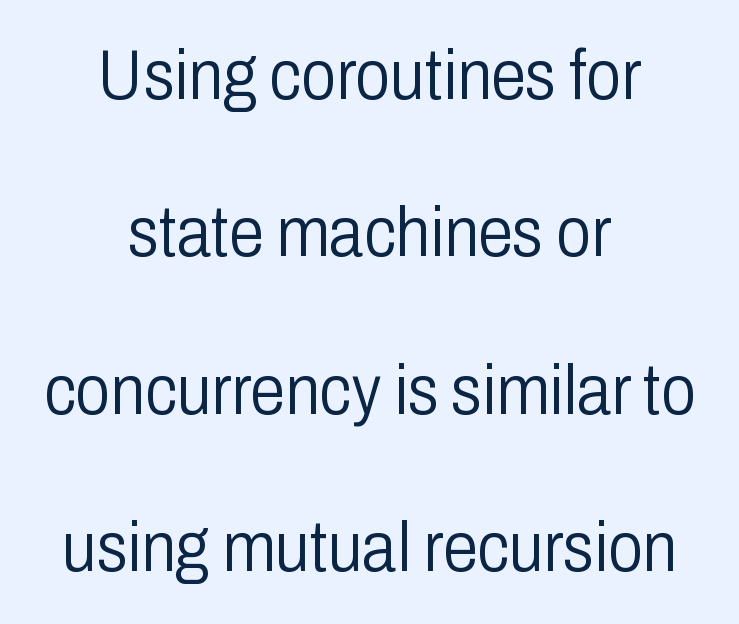
Nothing heavy about these letters — not bold at all. Honestly, the rows look like they've been pulled way apart. Decoration check: the copy has no underline. What kind of face is this? One without serifs — a sans. Both edges are ragged and mirror each other, which tells us the setting is centered. The face used here is proportionally spaced, like ordinary book or web type.
